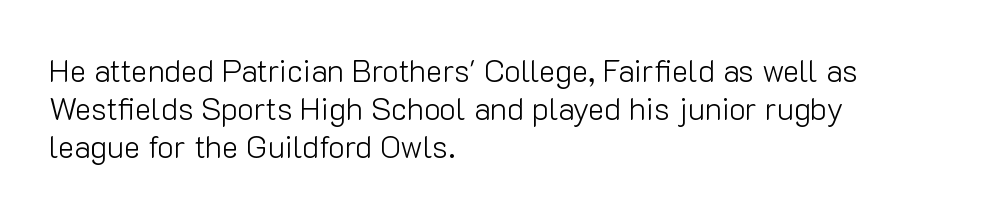
Q: Is the text bold? A: No.
Q: Is the text italic (slanted)? A: No, it is upright.
Q: Is the typeface a serif or a sans-serif typeface? A: Sans-serif.
Q: Is the text underlined? A: No.
Q: How is the paragraph aligned? A: Left-aligned.
Q: Is the spacing between letters normal or unusually wide? A: Normal.
Q: Width (condensed, normal, or wide)? A: Normal.
Q: Stroke contrast? A: Low.
Q: x-height? A: Medium.
Q: Monospaced? A: No.
